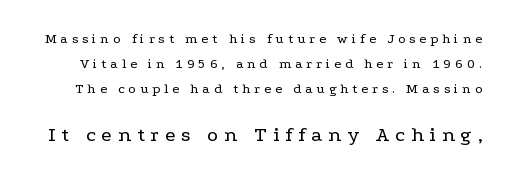
Q: Is the text bold? A: No.
Q: Is the text italic (slanted)? A: No, it is upright.
Q: Is the text underlined? A: No.
Q: Is the spacing between letters normal or unusually wide? A: Unusually wide.
Q: Which block of text is set in a larger size, the first (top) or the second (bottom)? A: The second (bottom) one.
